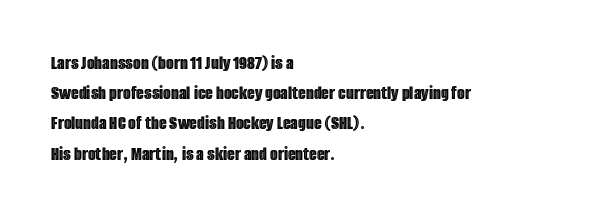
Q: Is the text italic (slanted)? A: No, it is upright.
Q: Is the text underlined? A: No.
Q: How is the paragraph aligned? A: Left-aligned.
Q: Is the spacing between letters normal or unusually wide? A: Normal.
Q: Is the spacing between lines tight, normal or loose? A: Normal.
